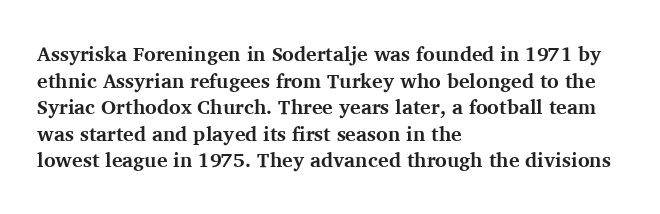
Q: Is the text bold? A: Yes.
Q: Is the text italic (slanted)? A: No, it is upright.
Q: Is the text underlined? A: No.
Q: How is the paragraph aligned? A: Left-aligned.
Q: Is the spacing between letters normal or unusually wide? A: Normal.
Q: Is the spacing between lines tight, normal or loose? A: Normal.
